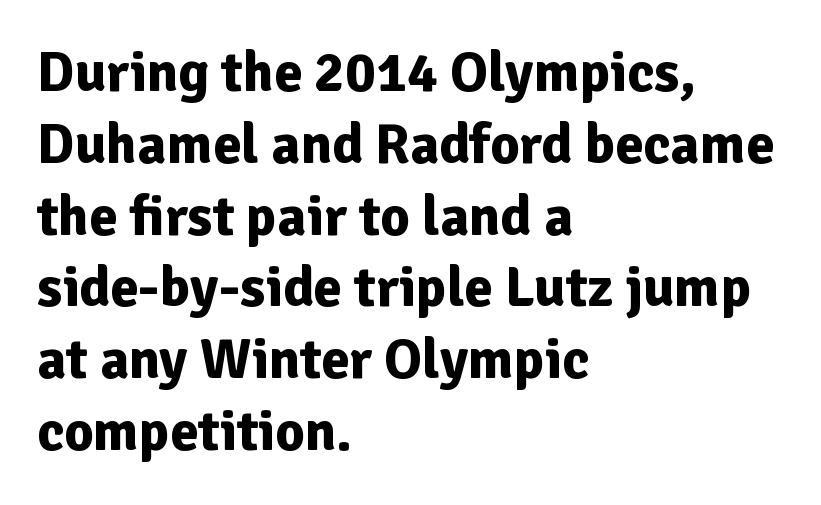
Q: Is the text bold? A: Yes.
Q: Is the text italic (slanted)? A: No, it is upright.
Q: Is the typeface a serif or a sans-serif typeface? A: Sans-serif.
Q: Is the text underlined? A: No.
Q: How is the paragraph aligned? A: Left-aligned.
Q: Is the spacing between letters normal or unusually wide? A: Normal.
Q: Is the spacing between lines tight, normal or loose? A: Normal.
Q: Width (condensed, normal, or wide)? A: Normal.
Q: Stroke contrast? A: Low.
Q: x-height? A: Medium.
Q: Monospaced? A: No.
